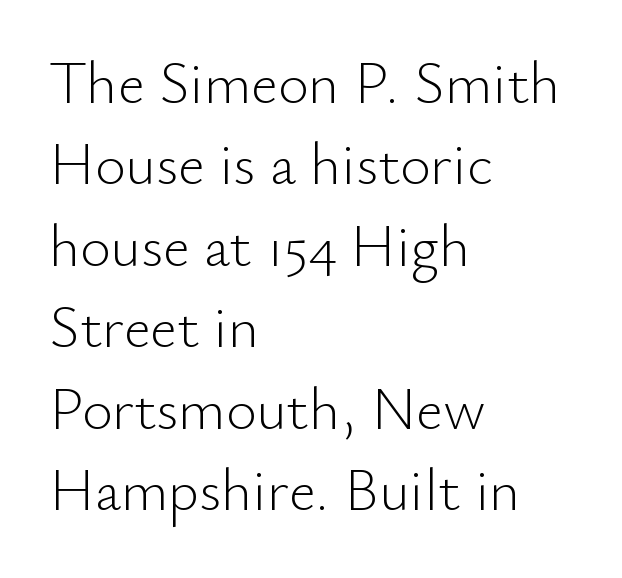
{"serif": "no", "italic": "no", "bold": "no", "weight": "light", "width": "normal", "stroke_contrast": "low", "x_height": "small", "monospaced": "no", "underline": "no", "align": "left", "line_spacing": "normal", "line_spacing_ratio": 1.38, "letter_spacing": "normal", "letter_spacing_em": 0.0, "glyph_px": 59}
